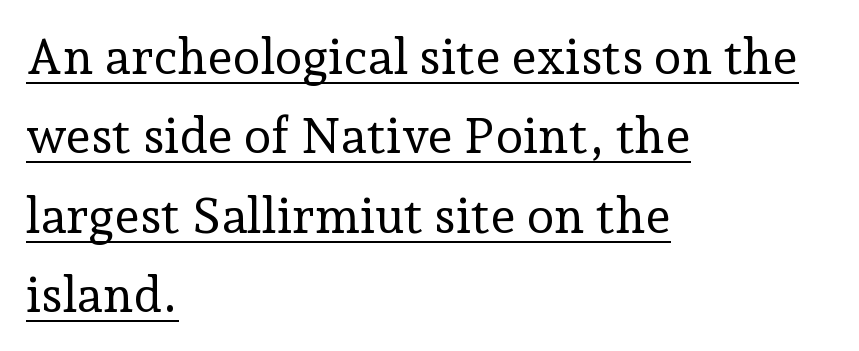
Q: Is the text bold? A: No.
Q: Is the text italic (slanted)? A: No, it is upright.
Q: Is the typeface a serif or a sans-serif typeface? A: Serif.
Q: Is the text underlined? A: Yes.
Q: How is the paragraph aligned? A: Left-aligned.
Q: Is the spacing between letters normal or unusually wide? A: Normal.
Q: Is the spacing between lines tight, normal or loose? A: Normal.
Q: Width (condensed, normal, or wide)? A: Normal.
Q: Stroke contrast? A: Low.
Q: x-height? A: Medium.
Q: Monospaced? A: No.
